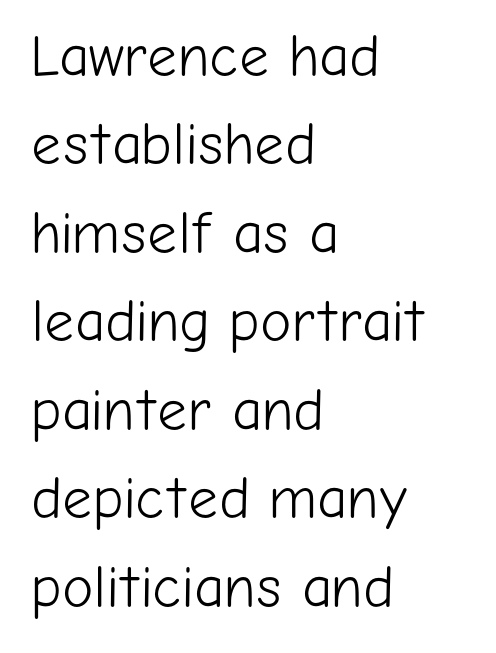
The image shows 59 px light sans-serif type, upright; set left-aligned, normal line spacing (1.5x), normal letter spacing, not underlined; low stroke contrast and a medium x-height.
